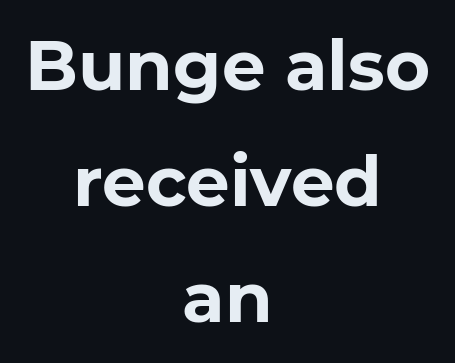
The image shows 69 px bold sans-serif type, upright; set centered, normal line spacing (1.68x), normal letter spacing, not underlined; low stroke contrast and a medium x-height.
